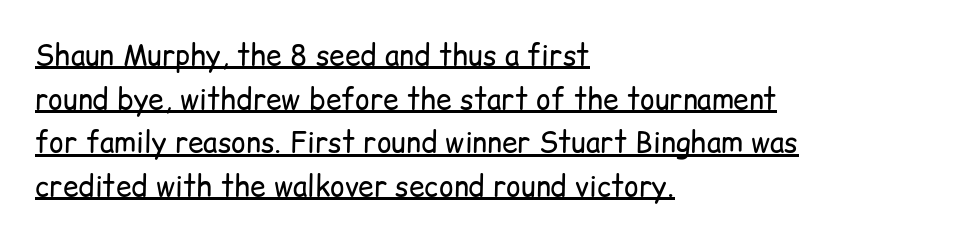
The image shows 28 px regular-weight sans-serif type, upright; set left-aligned, normal line spacing (1.56x), normal letter spacing, underlined; low stroke contrast and a medium x-height.
